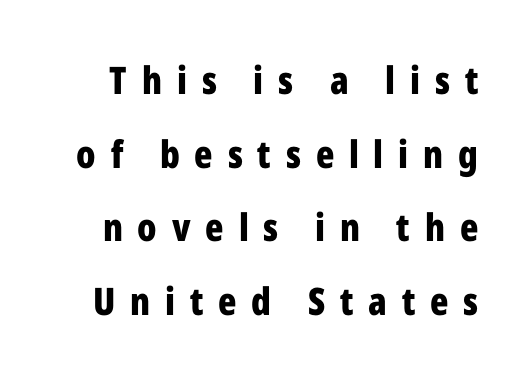
{"serif": "no", "italic": "no", "bold": "yes", "weight": "bold", "width": "condensed", "stroke_contrast": "low", "x_height": "medium", "monospaced": "no", "underline": "no", "line_spacing": "loose", "line_spacing_ratio": 1.94, "letter_spacing": "wide", "letter_spacing_em": 0.39, "glyph_px": 38}
